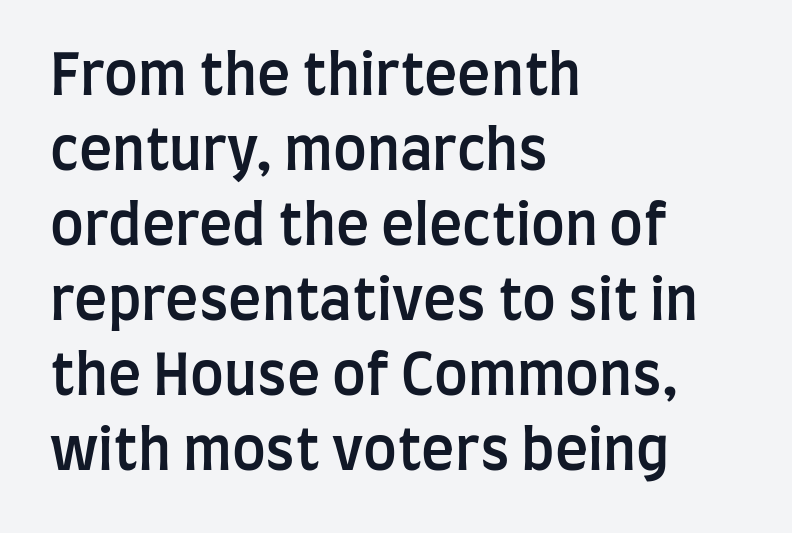
Q: Is the text bold? A: Semi-bold.
Q: Is the text italic (slanted)? A: No, it is upright.
Q: Is the typeface a serif or a sans-serif typeface? A: Sans-serif.
Q: Is the text underlined? A: No.
Q: How is the paragraph aligned? A: Left-aligned.
Q: Is the spacing between letters normal or unusually wide? A: Normal.
Q: Is the spacing between lines tight, normal or loose? A: Normal.
Q: Width (condensed, normal, or wide)? A: Condensed.
Q: Stroke contrast? A: Low.
Q: x-height? A: Large.
Q: Monospaced? A: No.
